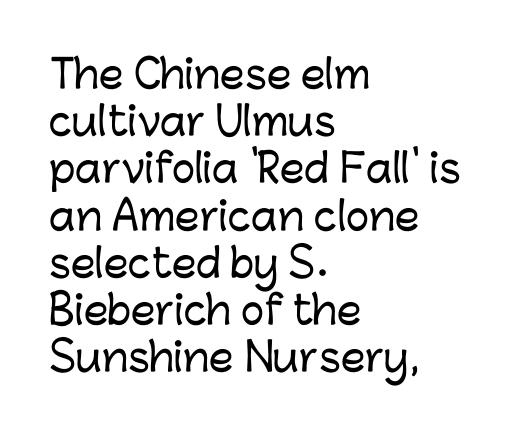
Q: Is the text italic (slanted)? A: No, it is upright.
Q: Is the typeface a serif or a sans-serif typeface? A: Sans-serif.
Q: Is the text underlined? A: No.
Q: How is the paragraph aligned? A: Left-aligned.
Q: Is the spacing between letters normal or unusually wide? A: Normal.
Q: Width (condensed, normal, or wide)? A: Normal.
Q: Stroke contrast? A: Low.
Q: x-height? A: Medium.
Q: Monospaced? A: No.
